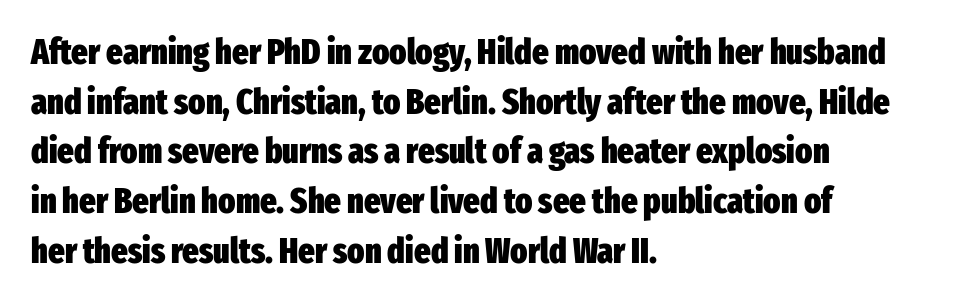
The typesetter chose a ragged-right arrangement here. Does extra space separate the letters? No, they use regular spacing. Descenders are the only things crossing below the line. Successive baselines arrive at the customary interval. In terms of letterform style, serifs are entirely absent.
